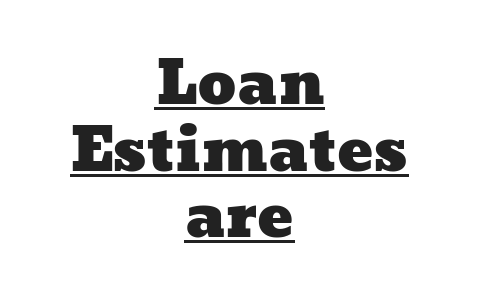
The image shows 60 px wide type; set centered, tight line spacing (1.11x), normal letter spacing, underlined; low stroke contrast and a medium x-height.
